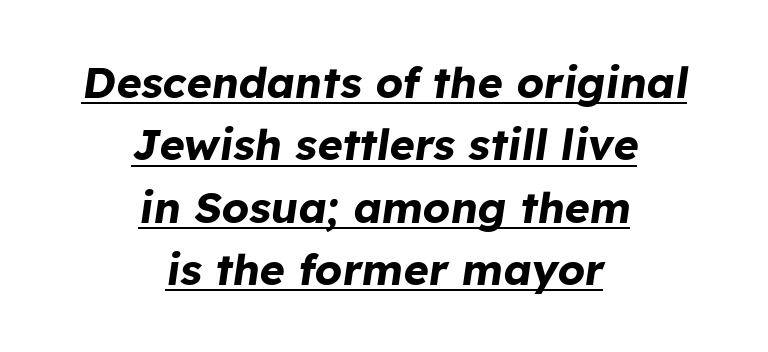
{"italic": "yes", "lean": "right", "slant_degrees": 8, "bold": "yes", "weight": "bold", "width": "normal", "stroke_contrast": "low", "x_height": "medium", "monospaced": "no", "underline": "yes", "align": "center", "line_spacing": "normal", "line_spacing_ratio": 1.45, "letter_spacing": "normal", "letter_spacing_em": 0.0, "glyph_px": 43}
